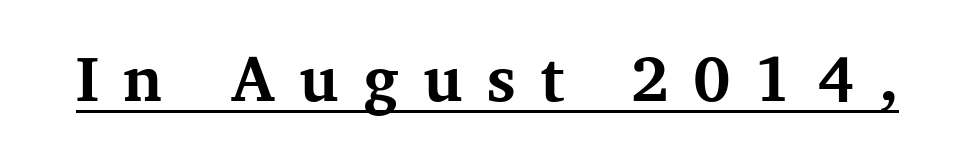
The image shows 64 px bold serif type, upright; set unusually wide letter spacing (+0.38 em), underlined; medium stroke contrast and a medium x-height.
